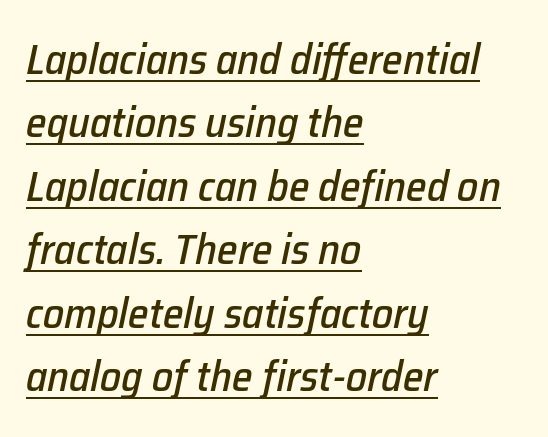
The image shows 42 px text type, italic (leaning right); set left-aligned, normal line spacing (1.51x), normal letter spacing, underlined; low stroke contrast and a medium x-height.
